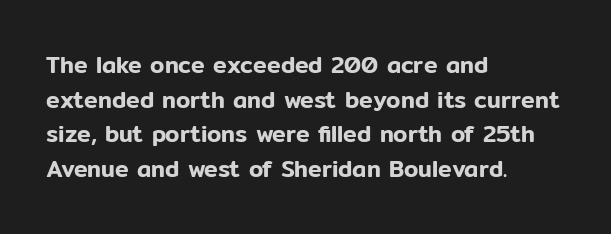
The image shows 23 px text type, upright; set left-aligned, normal line spacing (1.51x), normal letter spacing, not underlined.
